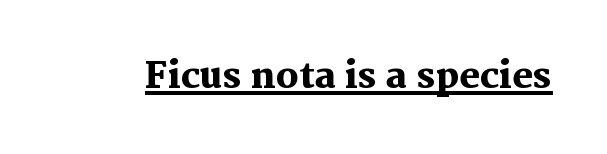
Chunky letters — that's bold for sure. The typography opts for an upright posture over an oblique one. Small tapered or slab feet sit at the stroke ends, so this counts as serif. Does extra space separate the letters? No, they use regular spacing. This is underlined copy, the kind a proofreader might mark for attention. The passage shown is typed in a proportional face where columns would drift.
